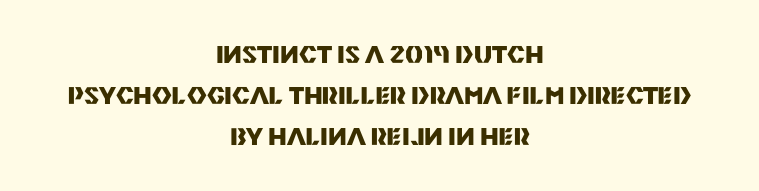
{"italic": "no", "bold": "yes", "underline": "no", "align": "center", "line_spacing": "normal", "line_spacing_ratio": 1.7, "letter_spacing": "normal", "letter_spacing_em": 0.0, "glyph_px": 24}
